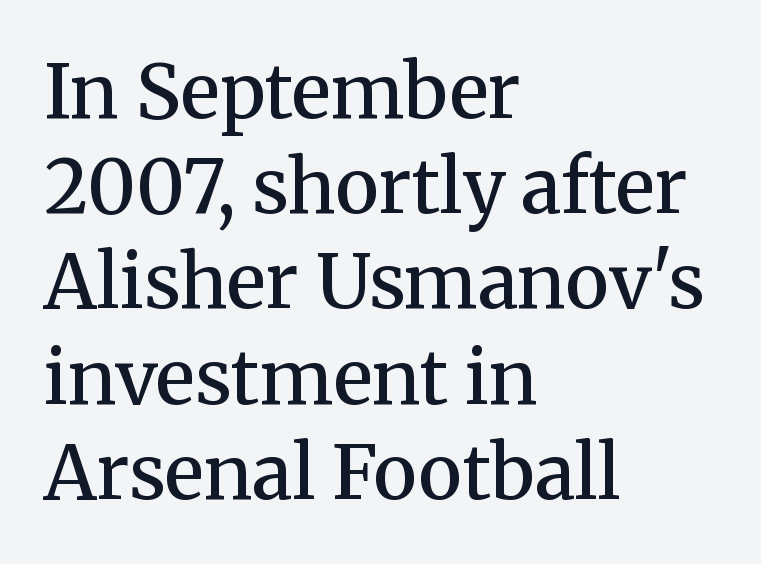
Caption: multi-line text, flush left, ragged right. Ascenders rise straight up at ninety degrees. Stems and bowls a touch heavier than normal — semibold. The face used here is rendered with its standard letterfit. The letters carry serifs — small finishing strokes at the ends of their stems. Each row of text sits above clean, open space.
